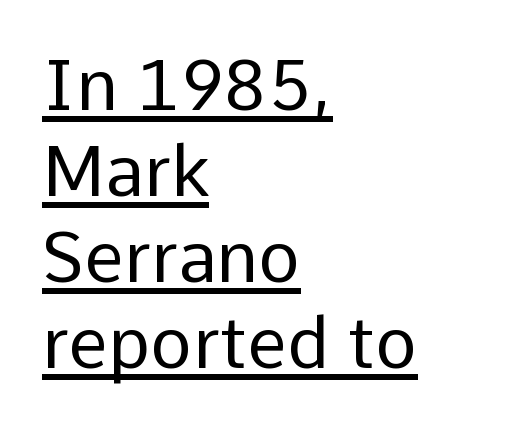
The image shows 71 px regular-weight sans-serif type, upright; set left-aligned, line spacing 1.21x, normal letter spacing, underlined; low stroke contrast and a medium x-height.
